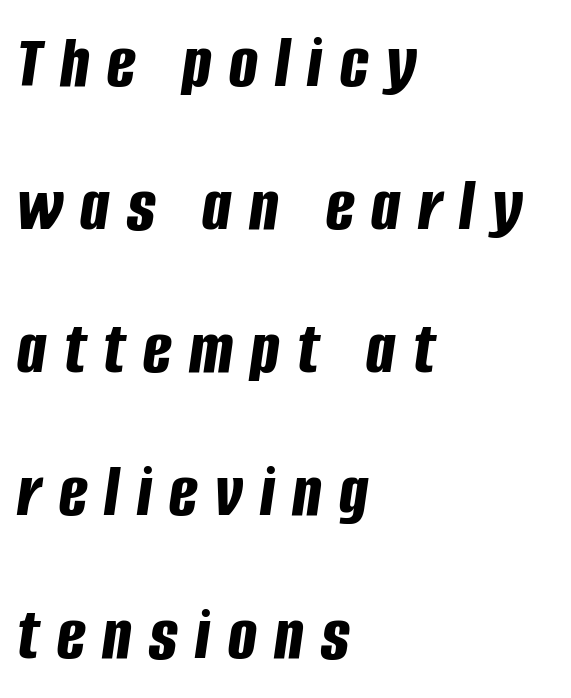
The image shows 76 px bold, condensed type, italic (leaning right); set left-aligned, line spacing 1.88x, unusually wide letter spacing (+0.23 em), not underlined; low stroke contrast and a large x-height.
